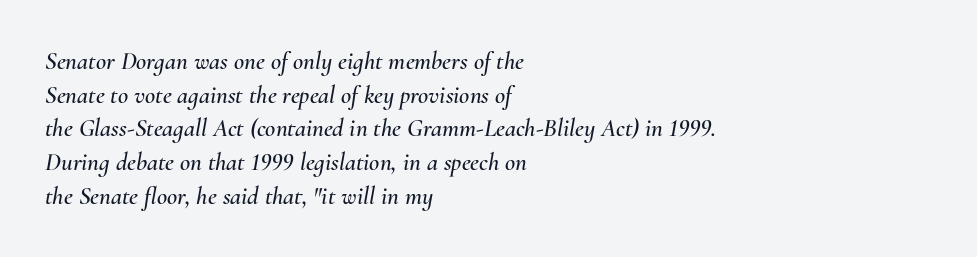
These lines keep a tight, regular rhythm from letter to letter. Horizontal bands of white between lines are of average thickness. The specimen reads as italic at a glance. This rendering uses left alignment, leaving the right contour irregular. The words here are not underlined.
